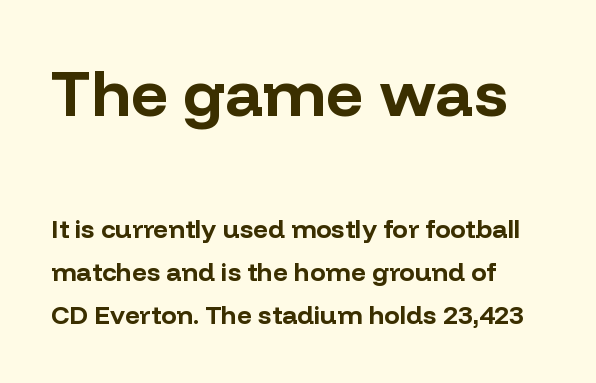
The image shows 65 px bold sans-serif type, upright; set normal line spacing (1.67x), normal letter spacing, not underlined; the first (top) block is 2.5x larger; low stroke contrast and a medium x-height.
